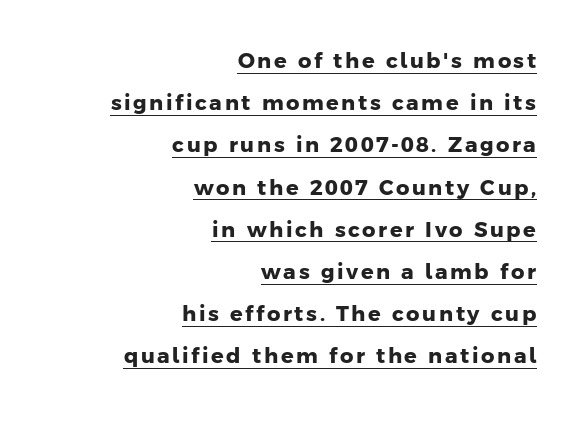
Students, observe: this is what heavily led, spacious text looks like. These characters rest on top of a visible drawn line. These words are printed bold, with thick strokes throughout. Casual observation: everything's shoved over to the right.
